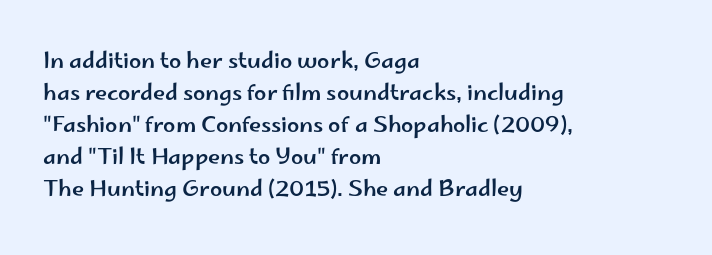
{"italic": "no", "underline": "no", "align": "left", "line_spacing": "normal", "line_spacing_ratio": 1.46, "letter_spacing": "normal", "letter_spacing_em": 0.0, "glyph_px": 22}
